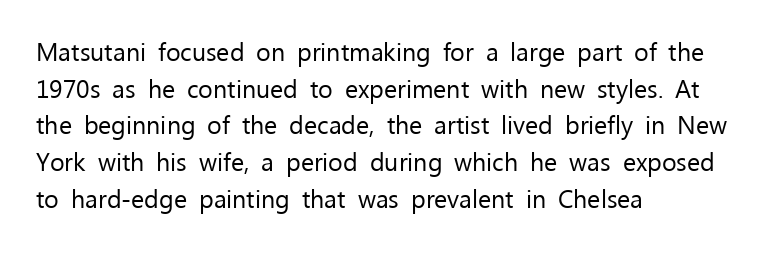
Q: Is the text bold? A: No.
Q: Is the text italic (slanted)? A: No, it is upright.
Q: Is the text underlined? A: No.
Q: How is the paragraph aligned? A: Left-aligned.
Q: Is the spacing between letters normal or unusually wide? A: Normal.
Q: Is the spacing between lines tight, normal or loose? A: Normal.
